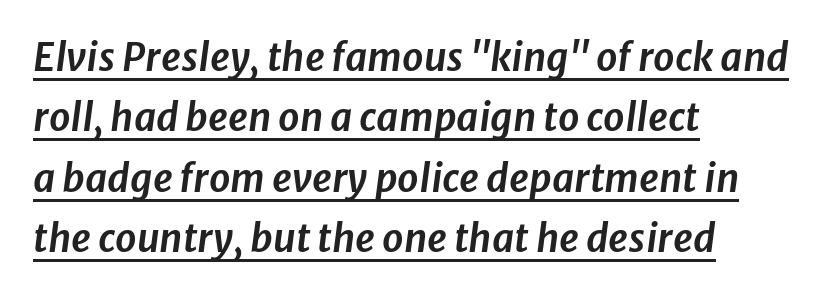
The image shows 38 px text type, italic (leaning right); set left-aligned, normal line spacing (1.59x), normal letter spacing, underlined; low stroke contrast and a medium x-height.
